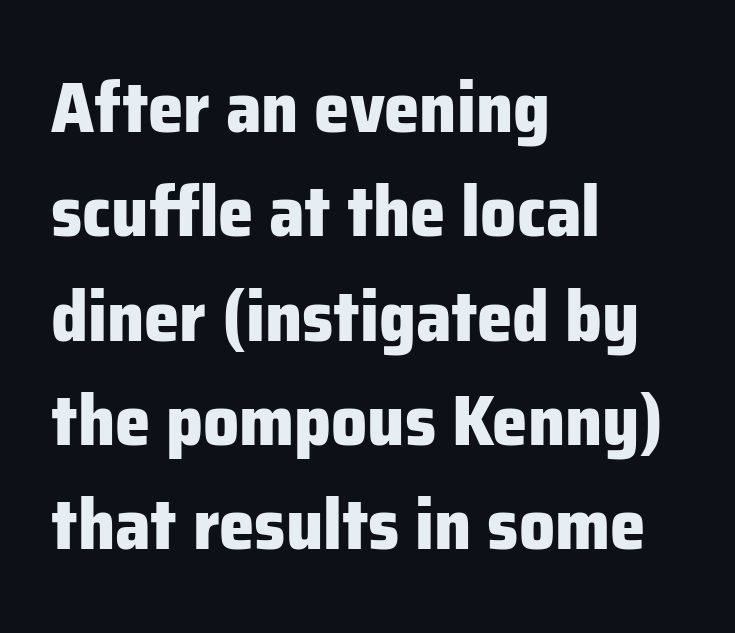
{"serif": "no", "italic": "no", "bold": "yes", "weight": "heavy", "width": "normal", "stroke_contrast": "low", "x_height": "medium", "monospaced": "no", "underline": "no", "align": "left", "line_spacing": "normal", "line_spacing_ratio": 1.47, "letter_spacing": "normal", "letter_spacing_em": 0.0, "glyph_px": 71}
